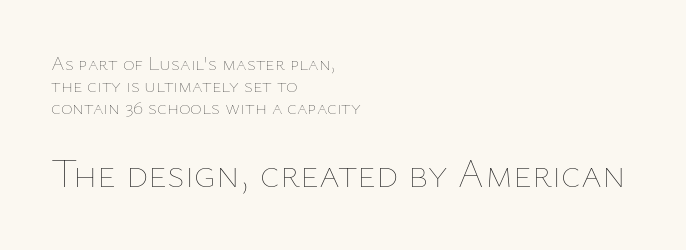
The image shows 40 px thin type, upright; set left-aligned, tight line spacing (1.11x), normal letter spacing, not underlined; the second (bottom) block is 2.0x larger; low stroke contrast and a medium x-height.
